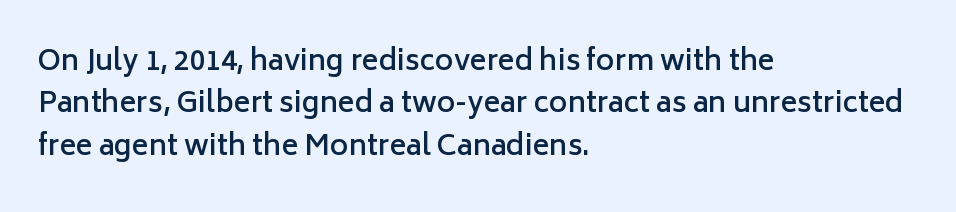
Q: Is the text bold? A: Semi-bold.
Q: Is the text italic (slanted)? A: No, it is upright.
Q: Is the typeface a serif or a sans-serif typeface? A: Sans-serif.
Q: Is the text underlined? A: No.
Q: How is the paragraph aligned? A: Left-aligned.
Q: Is the spacing between letters normal or unusually wide? A: Normal.
Q: Is the spacing between lines tight, normal or loose? A: Normal.
Q: Width (condensed, normal, or wide)? A: Normal.
Q: Stroke contrast? A: Low.
Q: x-height? A: Medium.
Q: Monospaced? A: No.
